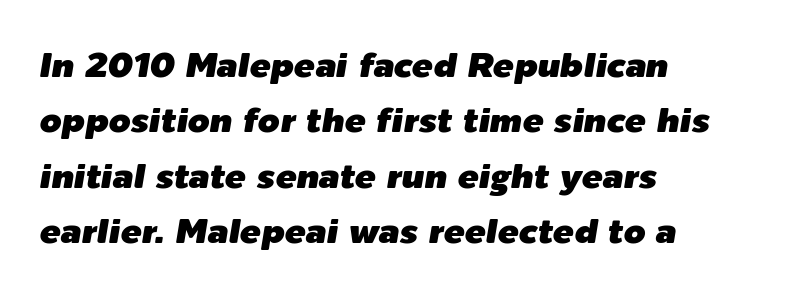
This rendering leaves character spacing at its baseline value. Caption: multi-line text, flush left, ragged right. The vertical gap from one line to the next is medium. The specimen reads as italic at a glance. The zone under the glyphs is completely vacant. Varying glyph widths throughout — classic text-font behaviour.
